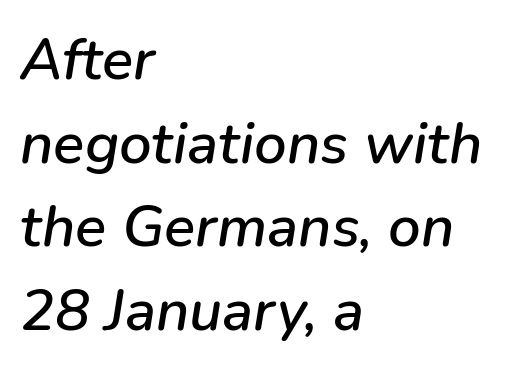
The image shows 58 px text type, italic (leaning right); set left-aligned, normal line spacing (1.44x), normal letter spacing, not underlined; low stroke contrast and a medium x-height.
